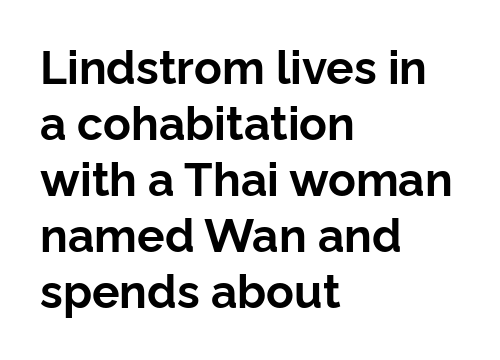
Q: Is the text bold? A: Yes.
Q: Is the text italic (slanted)? A: No, it is upright.
Q: Is the typeface a serif or a sans-serif typeface? A: Sans-serif.
Q: Is the text underlined? A: No.
Q: How is the paragraph aligned? A: Left-aligned.
Q: Is the spacing between letters normal or unusually wide? A: Normal.
Q: Width (condensed, normal, or wide)? A: Normal.
Q: Stroke contrast? A: Low.
Q: x-height? A: Medium.
Q: Monospaced? A: No.
